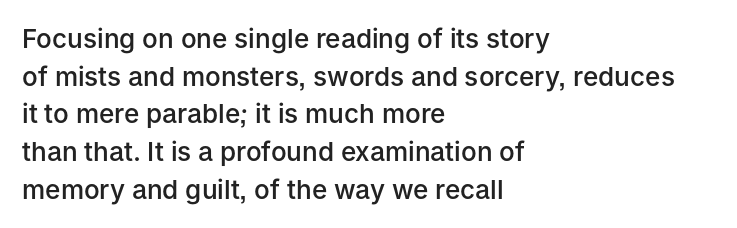
Q: Is the text bold? A: Semi-bold.
Q: Is the text italic (slanted)? A: No, it is upright.
Q: Is the text underlined? A: No.
Q: How is the paragraph aligned? A: Left-aligned.
Q: Is the spacing between letters normal or unusually wide? A: Normal.
Q: Is the spacing between lines tight, normal or loose? A: Normal.
